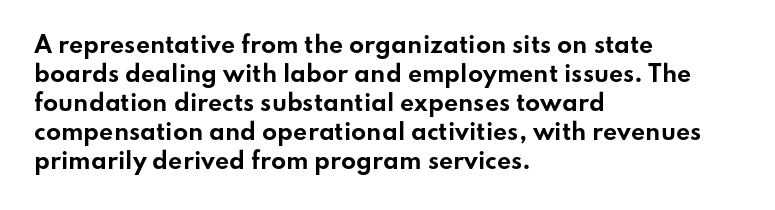
I'd describe the lettering as bold — thick and assertive. Line starts are locked; line ends wander. Nope, not italic — everything's standing straight. Only glyphs here, with clear space below each row.
